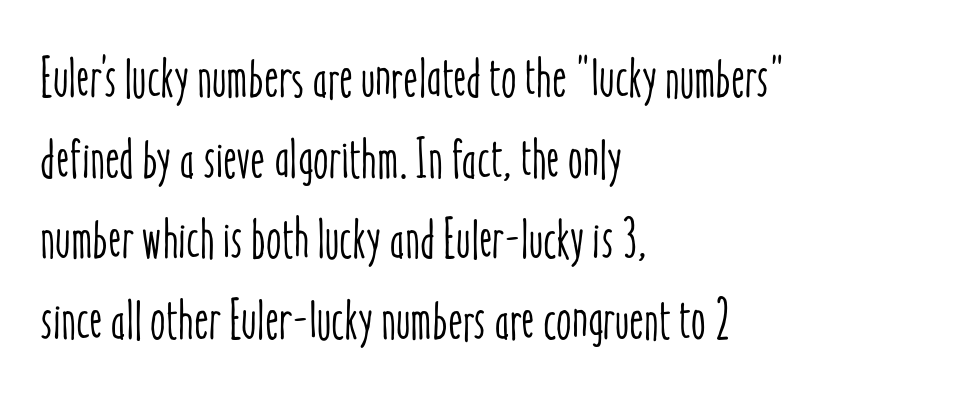
{"italic": "no", "width": "condensed", "stroke_contrast": "low", "x_height": "medium", "monospaced": "no", "underline": "no", "align": "left", "line_spacing": "normal", "line_spacing_ratio": 1.44, "letter_spacing": "normal", "letter_spacing_em": 0.0, "glyph_px": 56}
